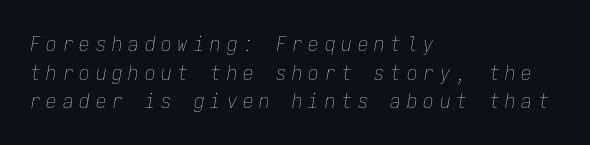
{"italic": "yes", "lean": "right", "slant_degrees": 9, "bold": "no", "underline": "no", "align": "left", "line_spacing": "normal", "line_spacing_ratio": 1.36, "letter_spacing": "wide", "letter_spacing_em": 0.28, "glyph_px": 21}
